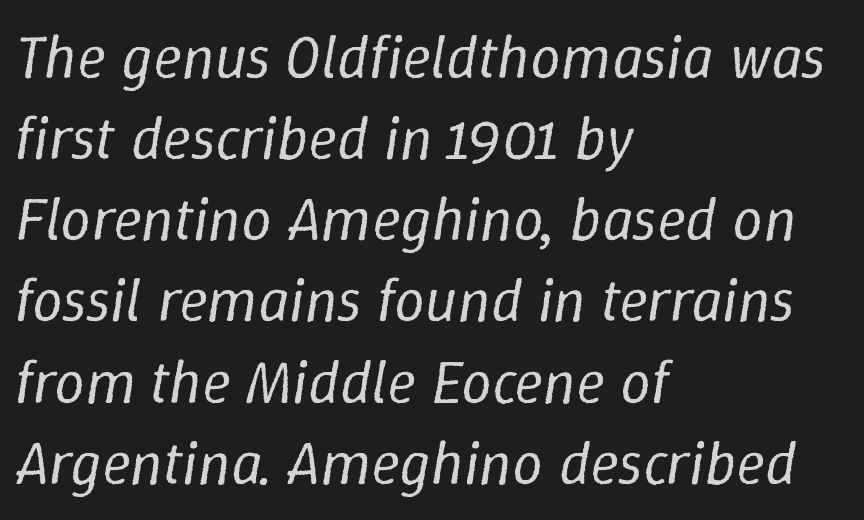
{"italic": "yes", "lean": "right", "slant_degrees": 9, "bold": "no", "weight": "regular", "width": "normal", "stroke_contrast": "low", "x_height": "medium", "monospaced": "no", "underline": "no", "align": "left", "line_spacing": "normal", "line_spacing_ratio": 1.33, "letter_spacing": "normal", "letter_spacing_em": 0.0, "glyph_px": 61}
